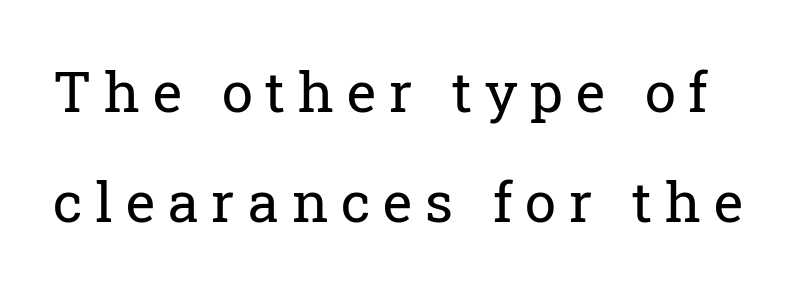
This is serif lettering, the kind often seen in printed books. Loosely led — the rows are spread out. Every character sits straight up, as roman type does. These lines are rendered in a variable-pitch font.
